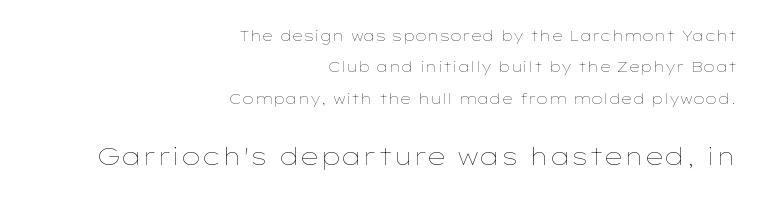
The image shows 24 px text type, upright; set right-aligned, loose line spacing (2.25x), normal letter spacing, not underlined; the second (bottom) block is 1.71x larger.
